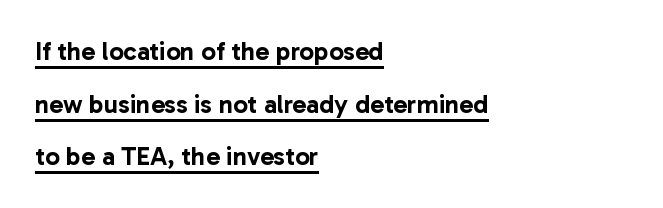
{"italic": "no", "underline": "yes", "align": "left", "line_spacing": "loose", "line_spacing_ratio": 2.02, "letter_spacing": "normal", "letter_spacing_em": 0.0, "glyph_px": 26}
